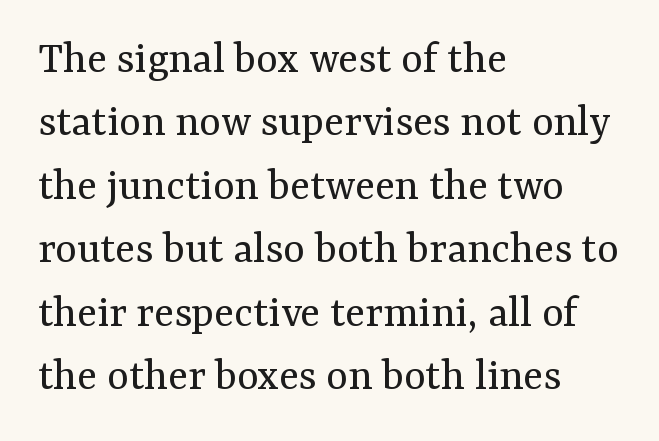
Q: Is the text bold? A: No.
Q: Is the text italic (slanted)? A: No, it is upright.
Q: Is the typeface a serif or a sans-serif typeface? A: Serif.
Q: Is the text underlined? A: No.
Q: How is the paragraph aligned? A: Left-aligned.
Q: Is the spacing between letters normal or unusually wide? A: Normal.
Q: Is the spacing between lines tight, normal or loose? A: Normal.
Q: Width (condensed, normal, or wide)? A: Normal.
Q: Stroke contrast? A: Medium.
Q: x-height? A: Medium.
Q: Monospaced? A: No.
